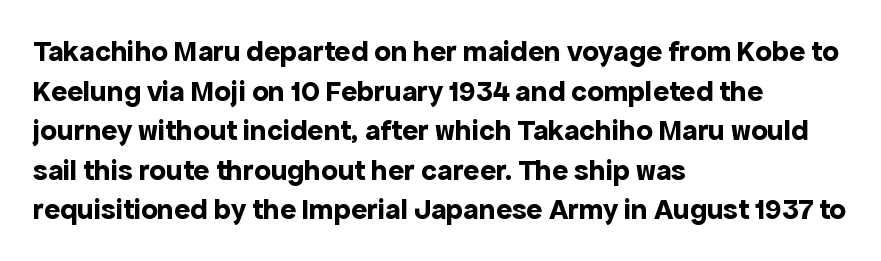
{"serif": "no", "italic": "no", "bold": "yes", "weight": "bold", "width": "normal", "x_height": "medium", "monospaced": "no", "underline": "no", "align": "left", "line_spacing": "normal", "line_spacing_ratio": 1.32, "letter_spacing": "normal", "letter_spacing_em": 0.0, "glyph_px": 30}
